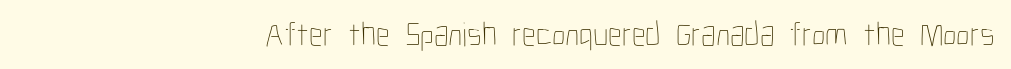
Does the lettering tilt? It doesn't — this is upright. Each word holds together tightly as a unit, with standard inter-letter gaps. The words here are not underlined. All the whitespace from short lines collects on the left.
